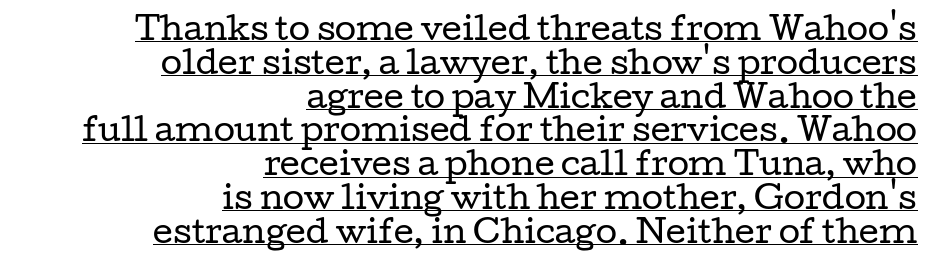
This is roman type, the default non-slanted kind. What stands out about the letter spacing? Nothing — it is the standard amount. Is this a fixed-width face? No — the glyphs have proportional, varying widths. Regarding serifs, this sample has them.
